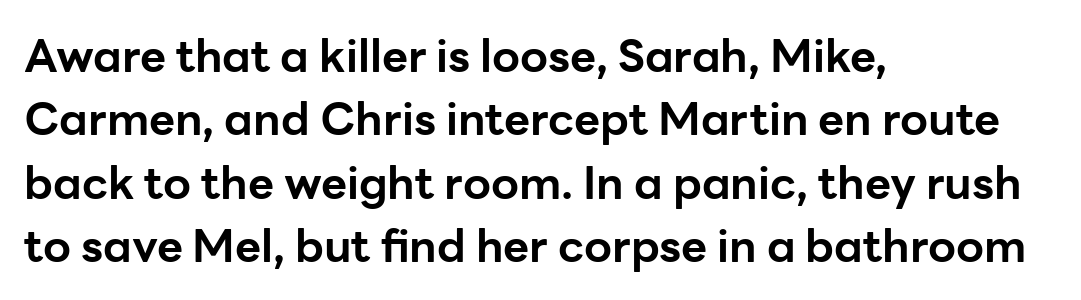
Q: Is the text bold? A: Yes.
Q: Is the text italic (slanted)? A: No, it is upright.
Q: Is the typeface a serif or a sans-serif typeface? A: Sans-serif.
Q: Is the text underlined? A: No.
Q: How is the paragraph aligned? A: Left-aligned.
Q: Is the spacing between letters normal or unusually wide? A: Normal.
Q: Is the spacing between lines tight, normal or loose? A: Normal.
Q: Width (condensed, normal, or wide)? A: Normal.
Q: Stroke contrast? A: Low.
Q: x-height? A: Medium.
Q: Monospaced? A: No.
